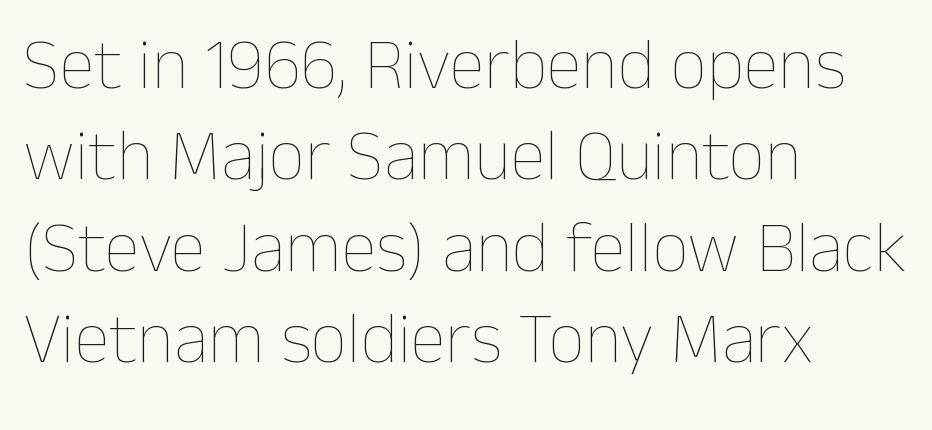
Is the stroke heavy? The answer is a plain regular-or-lighter. The area under the type is left untouched. Students, note that the glyphs here touch the page at normal intervals. Every row of glyphs begins at an identical x-position on the left. Spacing verdict: proportional, widths tailored to each character.
